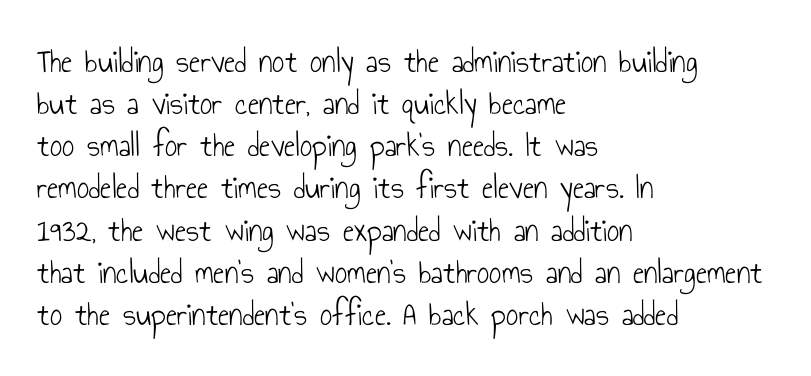
A quiet, ordinary-to-light weight characterises the typeface. The rendering uses natural spacing where letterforms have individual widths. Reading down the block, your eye returns to a fixed left position each line. No italicization has been applied; the sample stays upright. Observe the absence of serifs on each vertical stroke in this sample.
